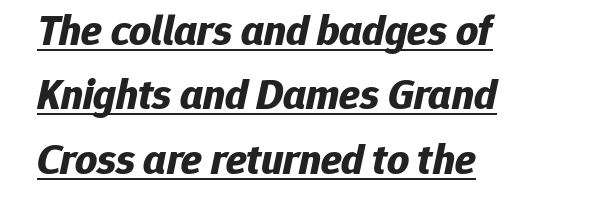
The image shows 43 px bold type, italic (leaning right); set left-aligned, normal line spacing (1.5x), normal letter spacing, underlined; low stroke contrast and a medium x-height.
